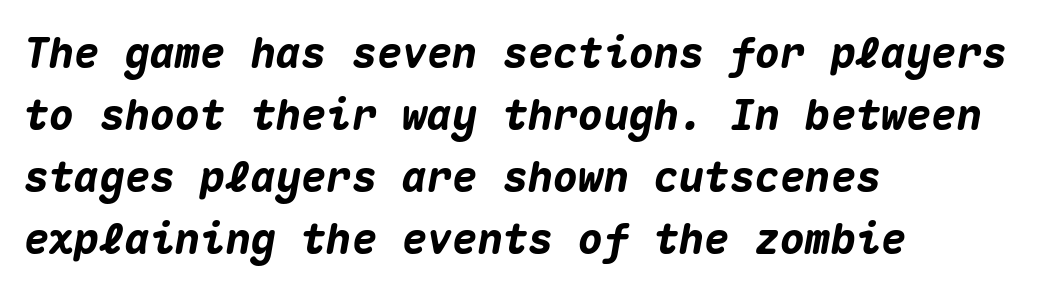
{"italic": "yes", "lean": "right", "slant_degrees": 10, "bold": "yes", "weight": "heavy", "width": "normal", "stroke_contrast": "medium", "x_height": "medium", "monospaced": "yes", "underline": "no", "align": "left", "line_spacing": "normal", "line_spacing_ratio": 1.48, "letter_spacing": "normal", "letter_spacing_em": 0.0, "glyph_px": 42}
